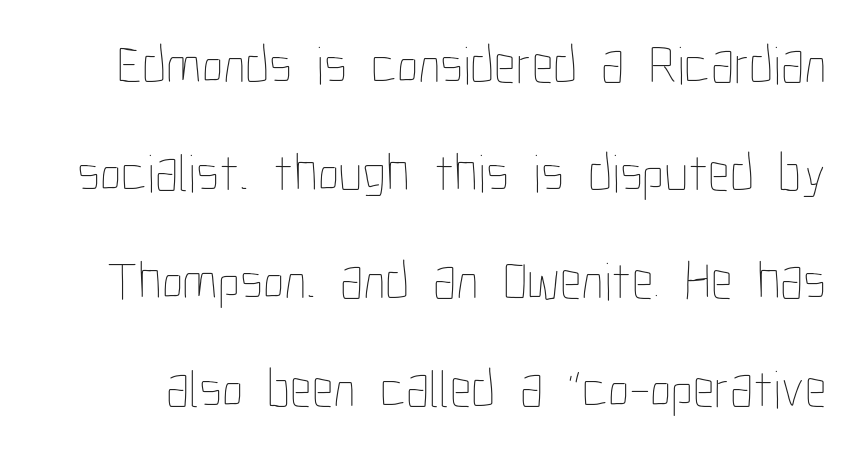
The image shows 54 px thin, condensed type, upright; set loose line spacing (2.0x), normal letter spacing, not underlined; low stroke contrast and a medium x-height.
